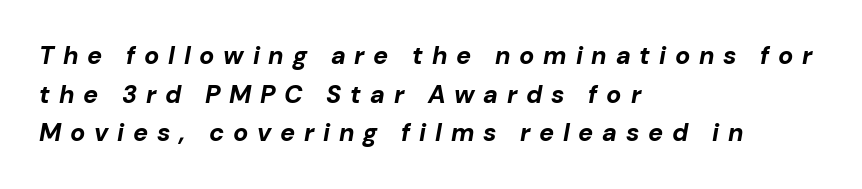
{"italic": "yes", "lean": "right", "slant_degrees": 10, "bold": "yes", "underline": "no", "align": "left", "line_spacing": "normal", "line_spacing_ratio": 1.55, "letter_spacing": "wide", "letter_spacing_em": 0.35, "glyph_px": 25}
